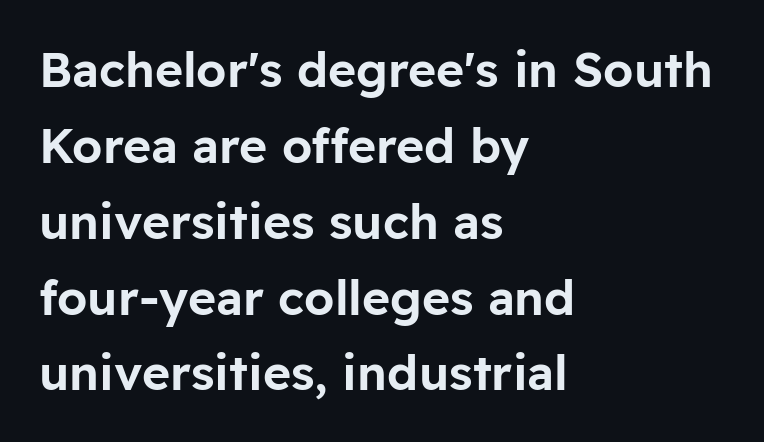
The image shows 48 px sans-serif type, upright; set left-aligned, normal line spacing (1.58x), normal letter spacing, not underlined; low stroke contrast and a medium x-height.
